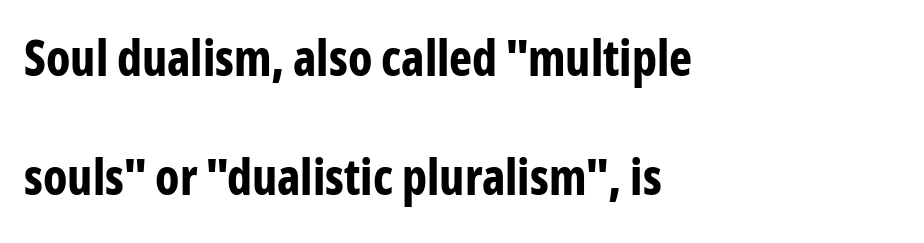
The image shows 49 px bold, condensed sans-serif type, upright; set left-aligned, loose line spacing (2.43x), normal letter spacing, not underlined; low stroke contrast and a medium x-height.
